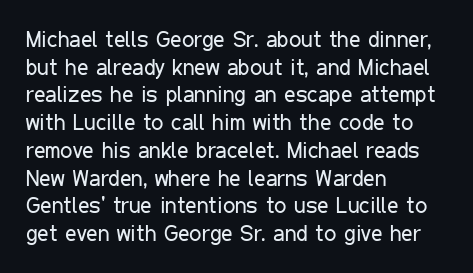
{"italic": "no", "bold": "no", "underline": "no", "align": "left", "line_spacing": "normal", "line_spacing_ratio": 1.26, "letter_spacing": "normal", "letter_spacing_em": 0.0, "glyph_px": 22}
